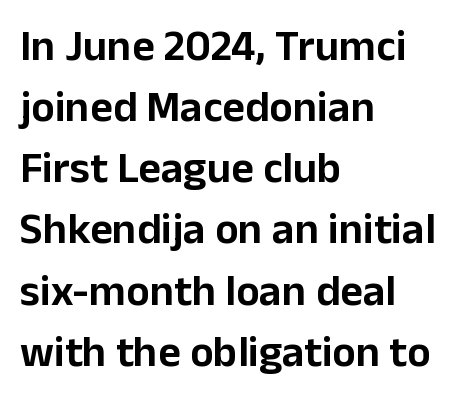
Q: Is the text italic (slanted)? A: No, it is upright.
Q: Is the typeface a serif or a sans-serif typeface? A: Sans-serif.
Q: Is the text underlined? A: No.
Q: How is the paragraph aligned? A: Left-aligned.
Q: Is the spacing between letters normal or unusually wide? A: Normal.
Q: Is the spacing between lines tight, normal or loose? A: Normal.
Q: Width (condensed, normal, or wide)? A: Normal.
Q: Stroke contrast? A: Low.
Q: x-height? A: Medium.
Q: Monospaced? A: No.
